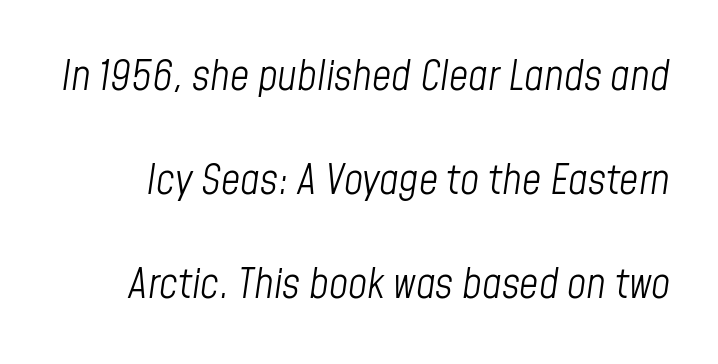
Q: Is the text bold? A: No.
Q: Is the text italic (slanted)? A: Yes, it leans right by about 8 degrees.
Q: Is the text underlined? A: No.
Q: Is the spacing between letters normal or unusually wide? A: Normal.
Q: Is the spacing between lines tight, normal or loose? A: Loose.
Q: Width (condensed, normal, or wide)? A: Condensed.
Q: Stroke contrast? A: Low.
Q: x-height? A: Medium.
Q: Monospaced? A: No.
